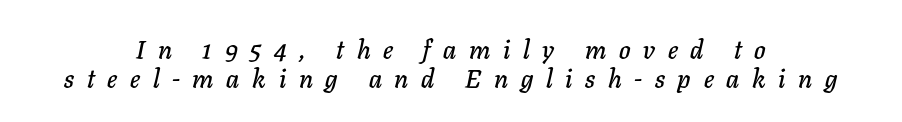
Q: Is the text italic (slanted)? A: Yes, it leans right by about 11 degrees.
Q: Is the text underlined? A: No.
Q: How is the paragraph aligned? A: Centered.
Q: Is the spacing between letters normal or unusually wide? A: Unusually wide.
Q: Is the spacing between lines tight, normal or loose? A: Tight.
